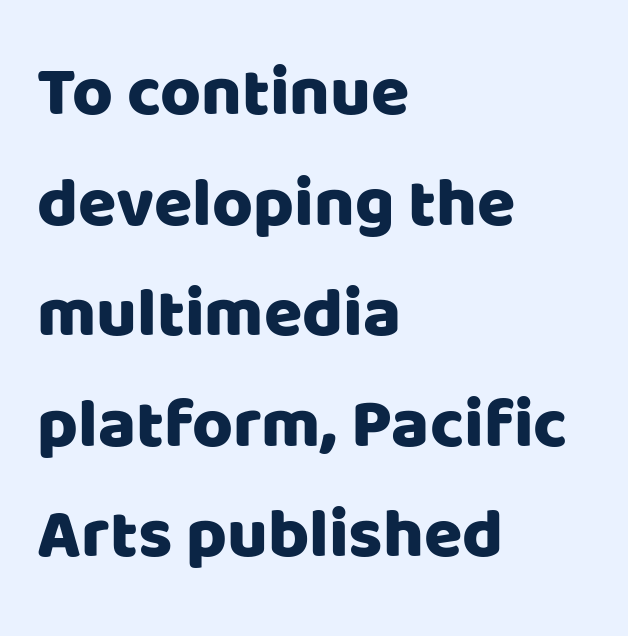
Regarding leading, the lines here are spaced in the standard way. Does the copy run flush right? No — it runs flush left. Honestly, the letter spacing is just normal — you wouldn't notice it. What kind of face is this? One without serifs — a sans. The font's upright variant was chosen for this text. Beneath every word, the page is bare.
